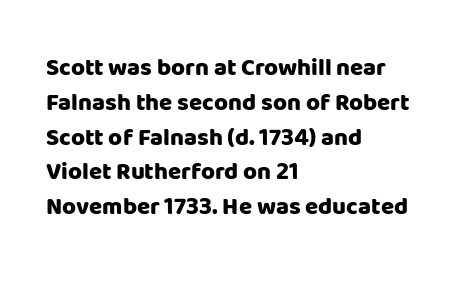
The image shows 24 px bold type, upright; set left-aligned, normal line spacing (1.45x), normal letter spacing, not underlined.
